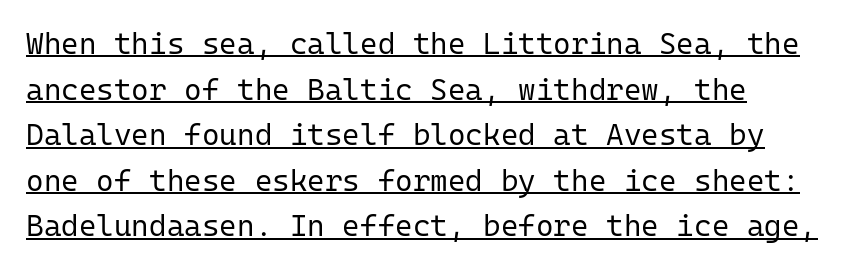
The image shows 30 px regular-weight sans-serif type, upright, monospaced; set normal line spacing (1.52x), normal letter spacing, underlined; low stroke contrast and a medium x-height.
